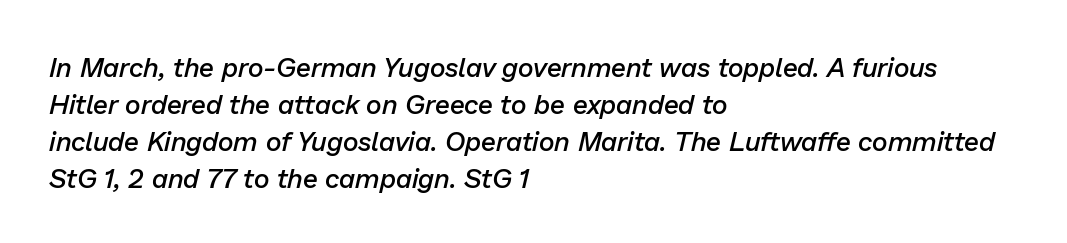
An italicized treatment has been applied to the whole sample. Moderately thickened strokes mark this as semibold type. The face used here is rendered with its standard letterfit. Vertical spacing — default. The baseline area is clear. Every row of glyphs begins at an identical x-position on the left.
